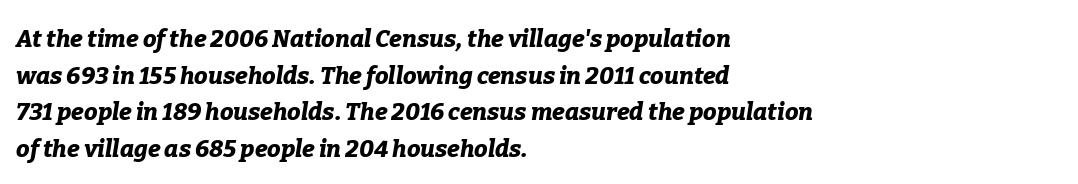
Rows of type keep a routine distance in the vertical direction. Posture: slanted. Emphasis by weight is at full strength: bold. The face used here is rendered with its standard letterfit. Line beginnings align vertically; line endings do not. Unmarked baselines from the first word to the last.
